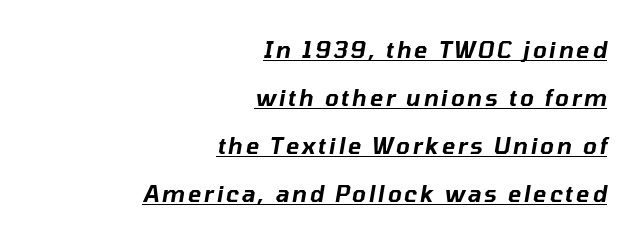
Q: Is the text italic (slanted)? A: Yes, it leans right by about 10 degrees.
Q: Is the text underlined? A: Yes.
Q: How is the paragraph aligned? A: Right-aligned.
Q: Is the spacing between lines tight, normal or loose? A: Loose.
